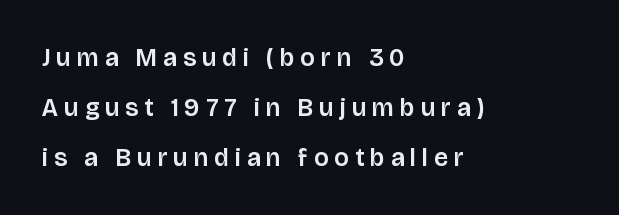
Q: Is the text italic (slanted)? A: No, it is upright.
Q: Is the text underlined? A: No.
Q: How is the paragraph aligned? A: Left-aligned.
Q: Is the spacing between letters normal or unusually wide? A: Unusually wide.
Q: Is the spacing between lines tight, normal or loose? A: Loose.
